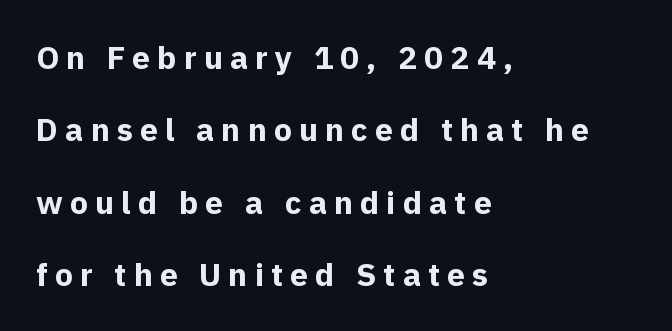
The image shows 32 px bold sans-serif type, upright; set left-aligned, loose line spacing (2.26x), unusually wide letter spacing (+0.22 em), not underlined; a medium x-height.
